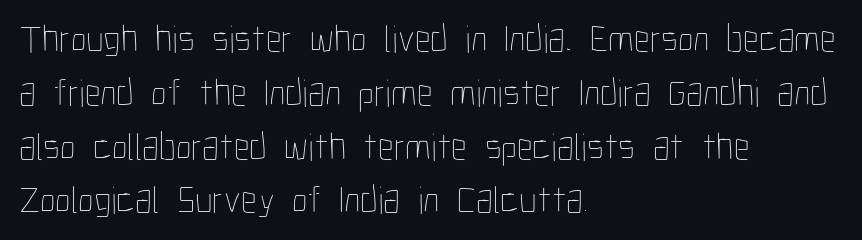
The designer left line spacing at the default. Is this a fixed-width face? No — the glyphs have proportional, varying widths. Stroke mass is kept to a normal reading level or below. This rendering leaves character spacing at its baseline value.
